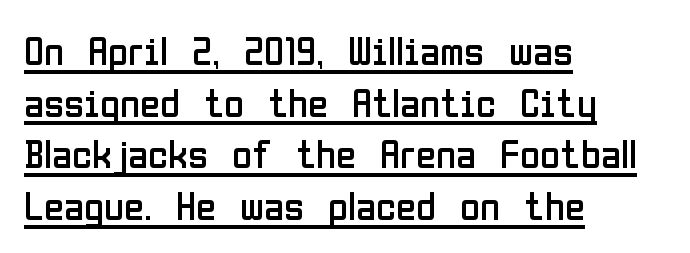
Q: Is the text bold? A: No.
Q: Is the text italic (slanted)? A: No, it is upright.
Q: Is the typeface a serif or a sans-serif typeface? A: Sans-serif.
Q: Is the text underlined? A: Yes.
Q: How is the paragraph aligned? A: Left-aligned.
Q: Is the spacing between letters normal or unusually wide? A: Normal.
Q: Is the spacing between lines tight, normal or loose? A: Normal.
Q: Width (condensed, normal, or wide)? A: Condensed.
Q: Stroke contrast? A: Low.
Q: x-height? A: Medium.
Q: Monospaced? A: No.
